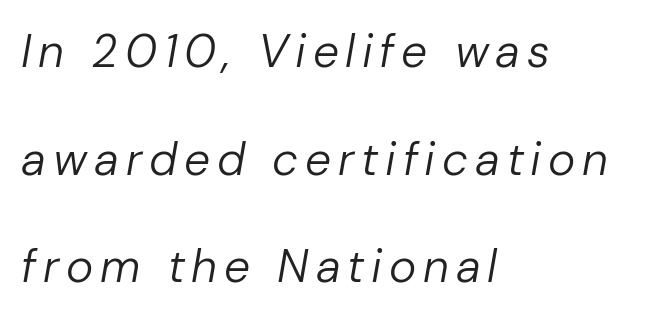
Q: Is the text bold? A: No.
Q: Is the text italic (slanted)? A: Yes, it leans right by about 10 degrees.
Q: Is the text underlined? A: No.
Q: How is the paragraph aligned? A: Left-aligned.
Q: Is the spacing between lines tight, normal or loose? A: Loose.
Q: Width (condensed, normal, or wide)? A: Normal.
Q: Stroke contrast? A: Low.
Q: x-height? A: Medium.
Q: Monospaced? A: No.
